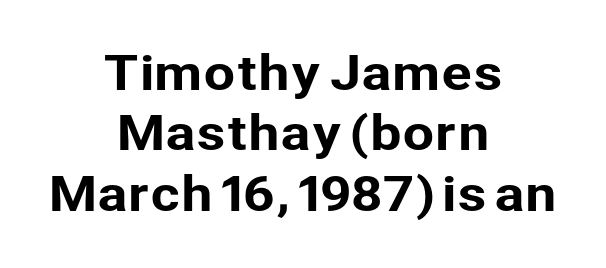
Q: Is the text italic (slanted)? A: No, it is upright.
Q: Is the typeface a serif or a sans-serif typeface? A: Sans-serif.
Q: Is the text underlined? A: No.
Q: How is the paragraph aligned? A: Centered.
Q: Is the spacing between letters normal or unusually wide? A: Normal.
Q: Is the spacing between lines tight, normal or loose? A: Normal.
Q: Width (condensed, normal, or wide)? A: Normal.
Q: Stroke contrast? A: Low.
Q: x-height? A: Medium.
Q: Monospaced? A: No.
